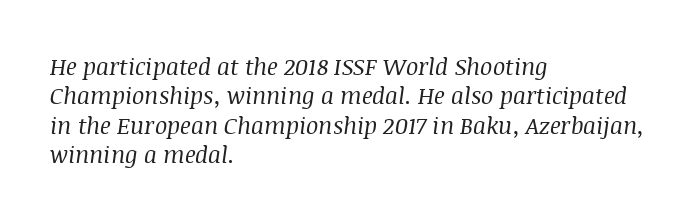
Q: Is the text bold? A: No.
Q: Is the text italic (slanted)? A: Yes, it leans right by about 8 degrees.
Q: Is the text underlined? A: No.
Q: How is the paragraph aligned? A: Left-aligned.
Q: Is the spacing between letters normal or unusually wide? A: Normal.
Q: Is the spacing between lines tight, normal or loose? A: Normal.
